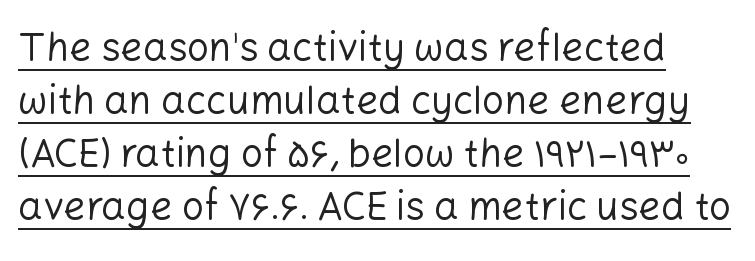
Tall strokes in this sample are plumb rather than angled. Grotesque or geometric, the face here clearly has no serifs. Looks like regular typesetting: each glyph gets only the width it needs. Each word holds together tightly as a unit, with standard inter-letter gaps. Each new line begins a customary step beneath the previous one. Decoration check: the copy is underlined.
